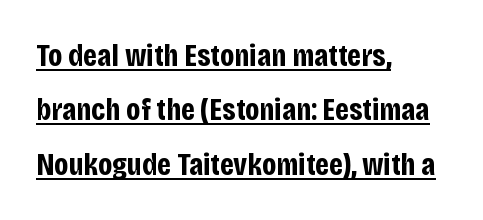
Between one letter and the next there's only the usual sliver of space. Quick note: interline space is typical. These lines stack with their left ends in a neat column. The lettering holds an erect, upright posture throughout. No feet cap the strokes, marking this as sans-serif type.
